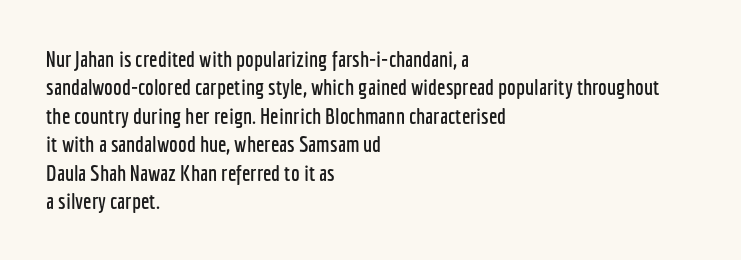
{"italic": "no", "underline": "no", "align": "left", "line_spacing": "normal", "line_spacing_ratio": 1.29, "letter_spacing": "normal", "letter_spacing_em": 0.0, "glyph_px": 22}
